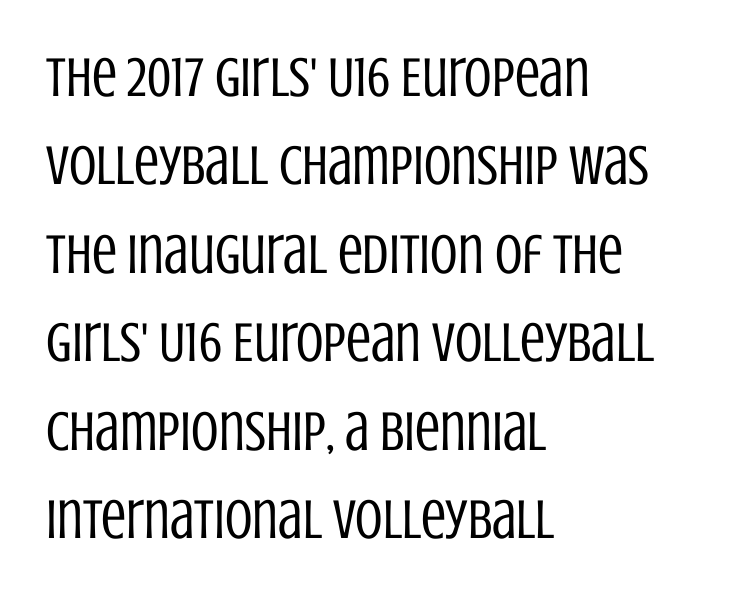
Q: Is the text bold? A: No.
Q: Is the text italic (slanted)? A: No, it is upright.
Q: Is the typeface a serif or a sans-serif typeface? A: Sans-serif.
Q: Is the text underlined? A: No.
Q: How is the paragraph aligned? A: Left-aligned.
Q: Is the spacing between letters normal or unusually wide? A: Normal.
Q: Is the spacing between lines tight, normal or loose? A: Normal.
Q: Width (condensed, normal, or wide)? A: Condensed.
Q: Stroke contrast? A: Low.
Q: x-height? A: Large.
Q: Monospaced? A: No.
